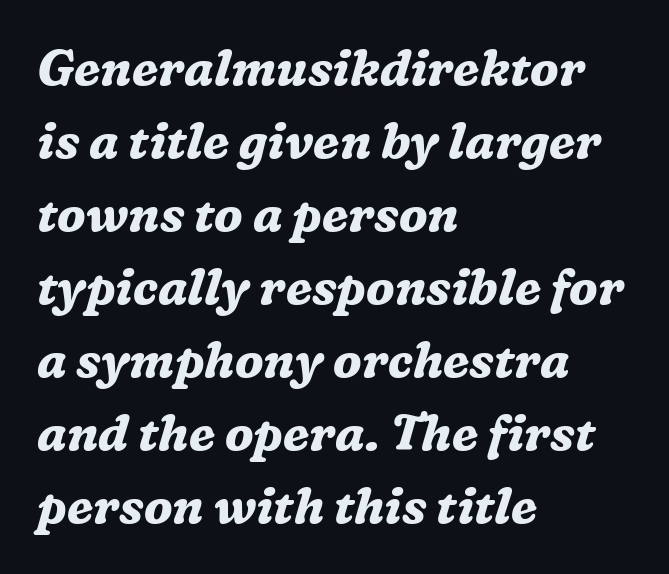
The image shows 49 px bold serif type, italic (leaning right); set left-aligned, normal line spacing (1.49x), normal letter spacing, not underlined; medium stroke contrast and a medium x-height.
